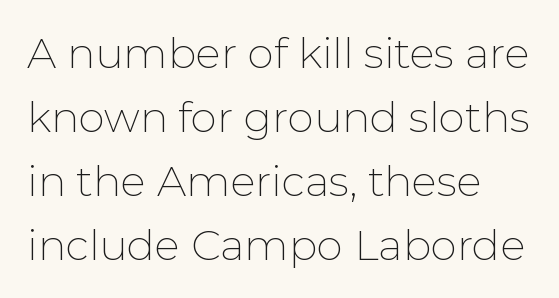
The image shows 42 px thin sans-serif type, upright; set normal line spacing (1.52x), normal letter spacing, not underlined; low stroke contrast and a medium x-height.
